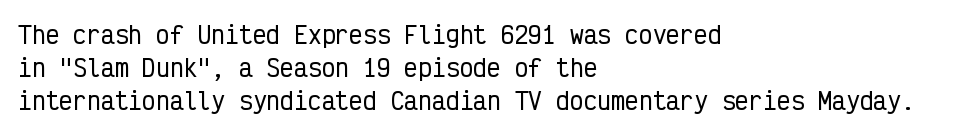
{"italic": "no", "underline": "no", "align": "left", "line_spacing": "normal", "line_spacing_ratio": 1.43, "letter_spacing": "normal", "letter_spacing_em": 0.0, "glyph_px": 23}
